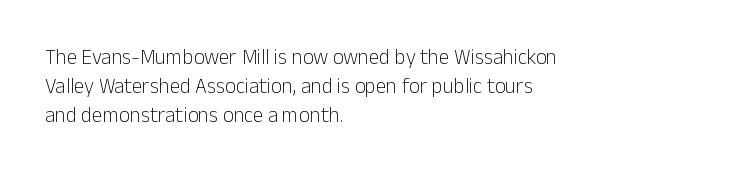
The image shows 21 px text type, upright; set left-aligned, normal line spacing (1.37x), normal letter spacing, not underlined.
